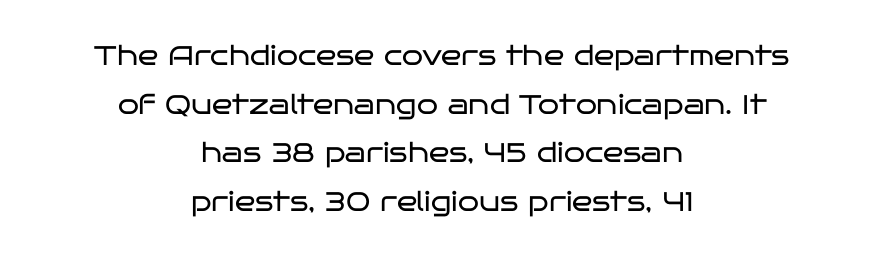
Is there any slant? The stems are plumb. Plain, unruled lines of type. Line starts and ends both wander, symmetrically. This sample uses plain, unmodified letter spacing.
